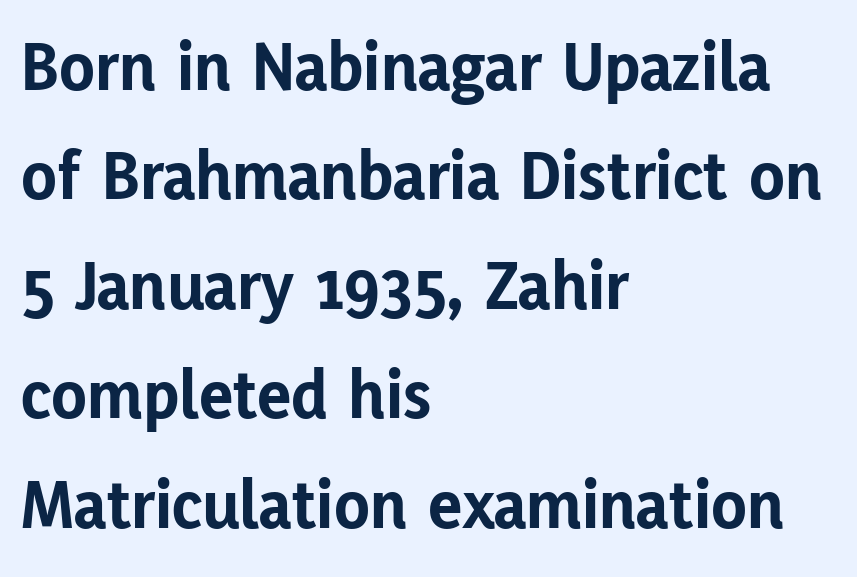
A classic flush-left, rag-right setting is used for this passage. This sample uses an upright cut, with every glyph sitting square on the baseline. Pretty heavy lettering here — definitely bold. The words here are not underlined. Whoever set this chose a conventional vertical rhythm.
